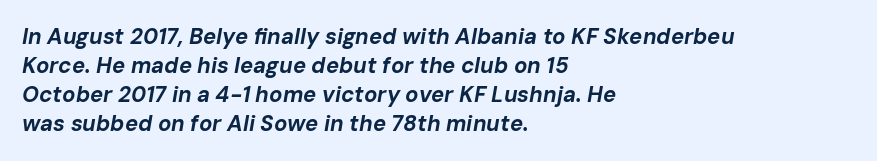
The image shows 22 px bold type, italic (leaning right); set left-aligned, normal line spacing (1.32x), normal letter spacing, not underlined.
